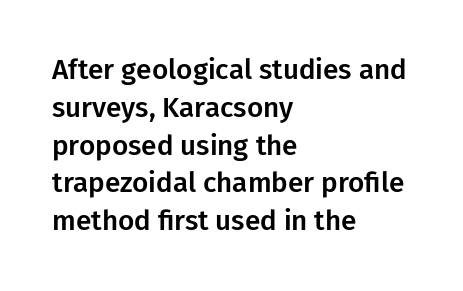
{"serif": "no", "italic": "no", "width": "normal", "stroke_contrast": "low", "x_height": "medium", "monospaced": "no", "underline": "no", "align": "left", "line_spacing": "normal", "line_spacing_ratio": 1.35, "letter_spacing": "normal", "letter_spacing_em": 0.0, "glyph_px": 28}
